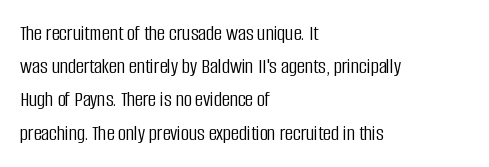
Q: Is the text bold? A: No.
Q: Is the text italic (slanted)? A: No, it is upright.
Q: Is the text underlined? A: No.
Q: How is the paragraph aligned? A: Left-aligned.
Q: Is the spacing between letters normal or unusually wide? A: Normal.
Q: Is the spacing between lines tight, normal or loose? A: Normal.
